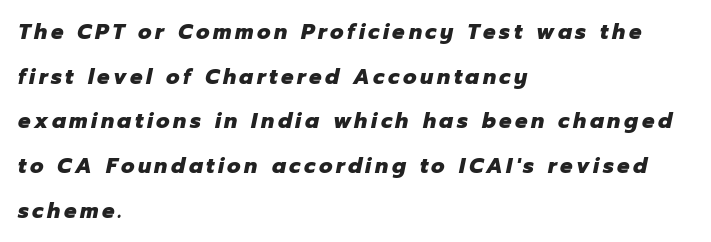
The image shows 22 px bold type, italic (leaning right); set left-aligned, loose line spacing (2.03x), not underlined.
